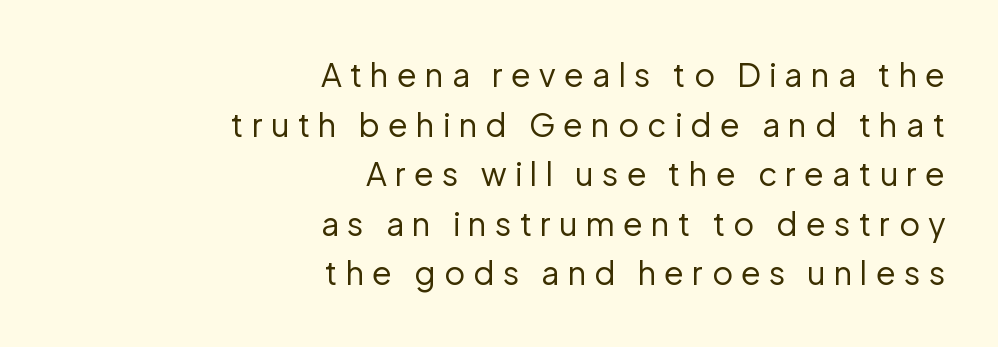
Is there much room between lines? A standard amount, neither cramped nor airy. You could only call the tracking loose — the letters float apart. Words float on clear page, feet unadorned. The passage shown is typeset with a sans-serif family. These lines were composed using upright roman letters. A quiet, ordinary-to-light weight characterises the typeface.
